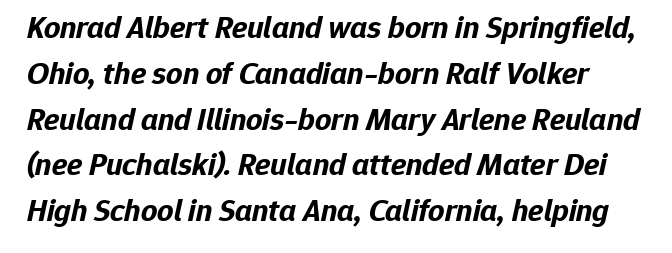
The image shows 32 px bold type, italic (leaning right); set normal line spacing (1.43x), normal letter spacing, not underlined; low stroke contrast and a medium x-height.
